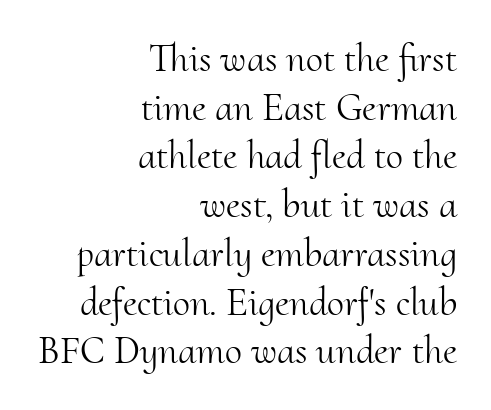
Q: Is the text bold? A: No.
Q: Is the text italic (slanted)? A: No, it is upright.
Q: Is the typeface a serif or a sans-serif typeface? A: Serif.
Q: Is the text underlined? A: No.
Q: How is the paragraph aligned? A: Right-aligned.
Q: Is the spacing between letters normal or unusually wide? A: Normal.
Q: Is the spacing between lines tight, normal or loose? A: Normal.
Q: Width (condensed, normal, or wide)? A: Normal.
Q: Stroke contrast? A: Medium.
Q: x-height? A: Small.
Q: Monospaced? A: No.
